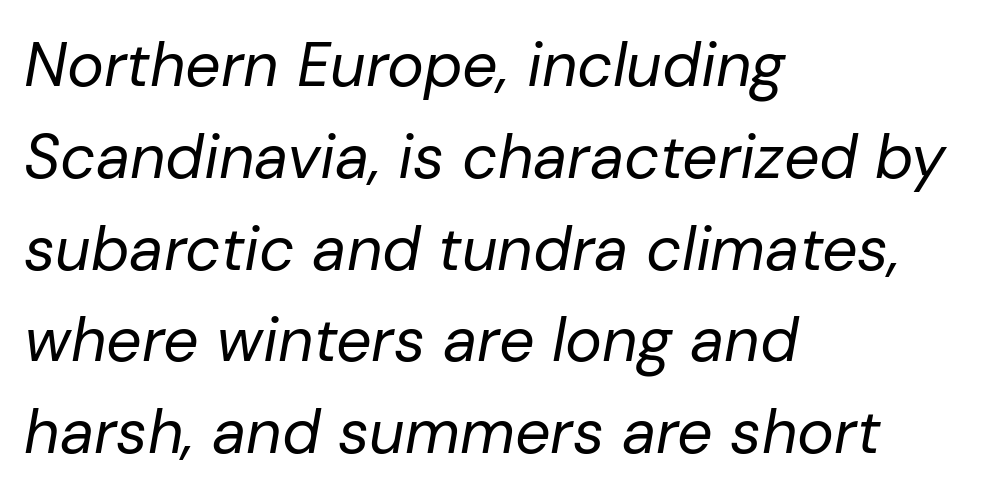
The rendering uses natural spacing where letterforms have individual widths. Notice how descenders clear the ascenders below comfortably — that's standard leading. The lines are quadded left. The passage shown has conventional tracking throughout.
